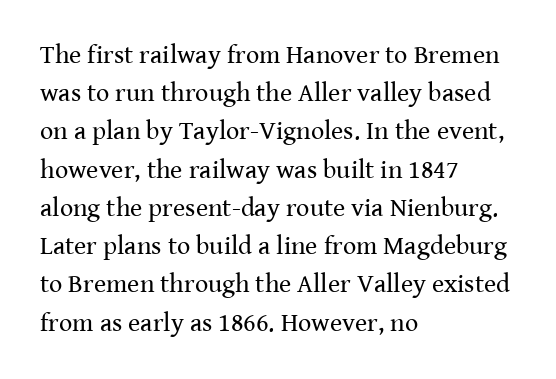
{"italic": "no", "bold": "no", "underline": "no", "align": "left", "line_spacing": "normal", "line_spacing_ratio": 1.47, "letter_spacing": "normal", "letter_spacing_em": 0.0, "glyph_px": 26}
